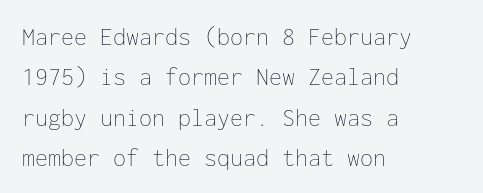
The image shows 26 px text type, upright; set left-aligned, normal line spacing (1.55x), normal letter spacing, not underlined.
